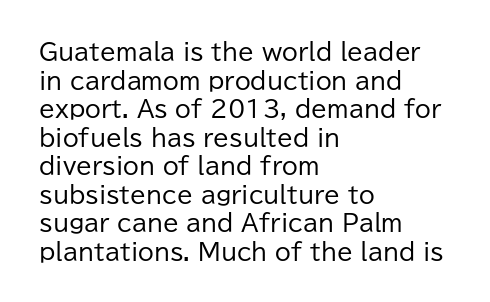
The image shows 23 px text type, upright; set left-aligned, line spacing 1.24x, normal letter spacing, not underlined.
